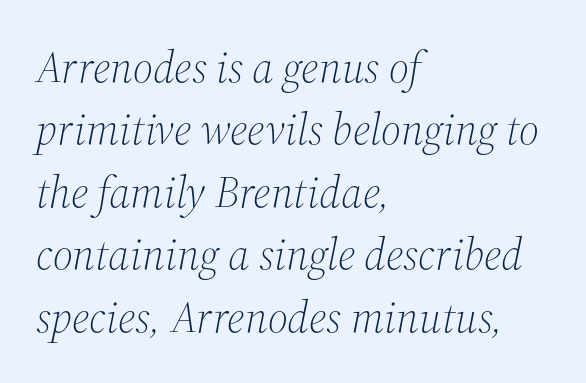
Evenly set lines give the paragraph a standard silhouette. Beneath every word, the page is bare. If you drew a line through each stem, it would be angled. Letterform terminals end in serifs throughout the passage.
